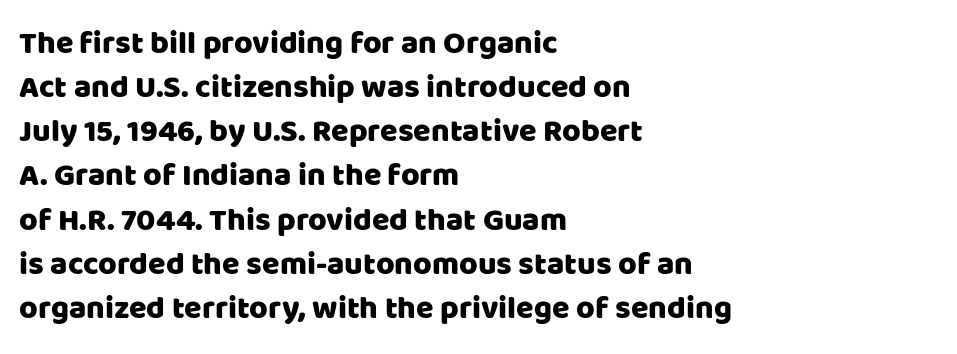
Q: Is the text italic (slanted)? A: No, it is upright.
Q: Is the typeface a serif or a sans-serif typeface? A: Sans-serif.
Q: Is the text underlined? A: No.
Q: How is the paragraph aligned? A: Left-aligned.
Q: Is the spacing between letters normal or unusually wide? A: Normal.
Q: Is the spacing between lines tight, normal or loose? A: Normal.
Q: Width (condensed, normal, or wide)? A: Normal.
Q: Stroke contrast? A: Low.
Q: x-height? A: Large.
Q: Monospaced? A: No.
